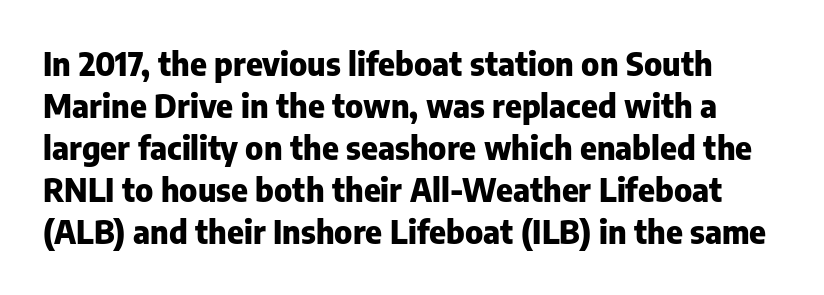
{"serif": "no", "italic": "no", "bold": "yes", "weight": "heavy", "width": "normal", "stroke_contrast": "low", "x_height": "medium", "monospaced": "no", "underline": "no", "line_spacing": "normal", "line_spacing_ratio": 1.31, "letter_spacing": "normal", "letter_spacing_em": 0.0, "glyph_px": 32}
